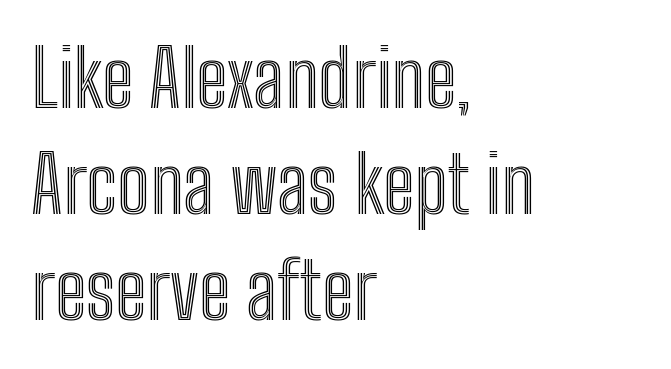
The image shows 78 px condensed type, upright; set left-aligned, normal line spacing (1.36x), normal letter spacing, not underlined; a medium x-height.
